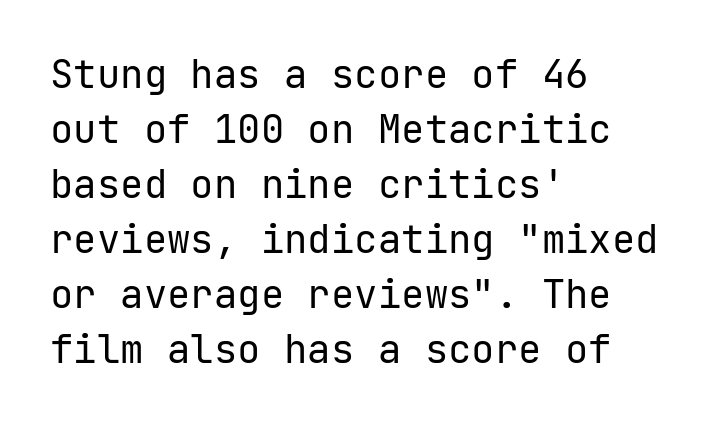
The image shows 39 px regular-weight sans-serif type, upright, monospaced; set left-aligned, normal line spacing (1.41x), normal letter spacing, not underlined; low stroke contrast and a medium x-height.
